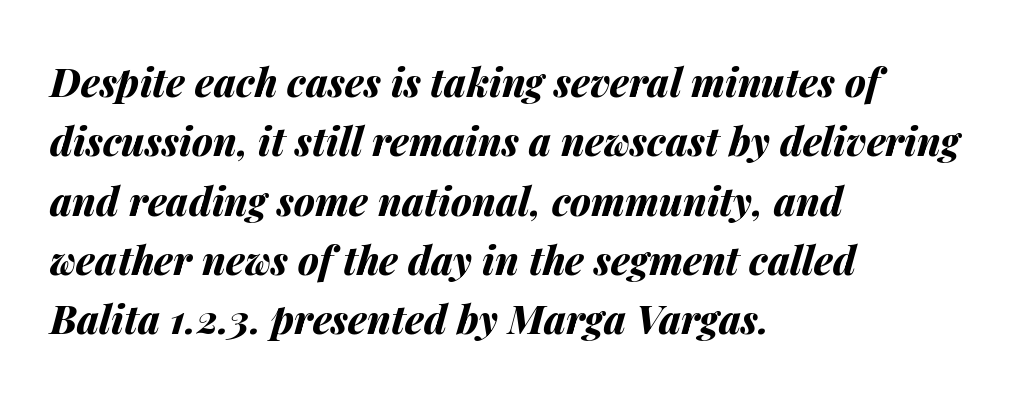
Q: Is the text bold? A: Yes.
Q: Is the text italic (slanted)? A: Yes, it leans right by about 14 degrees.
Q: Is the text underlined? A: No.
Q: How is the paragraph aligned? A: Left-aligned.
Q: Is the spacing between letters normal or unusually wide? A: Normal.
Q: Is the spacing between lines tight, normal or loose? A: Normal.
Q: Width (condensed, normal, or wide)? A: Normal.
Q: Stroke contrast? A: Medium.
Q: x-height? A: Medium.
Q: Monospaced? A: No.
